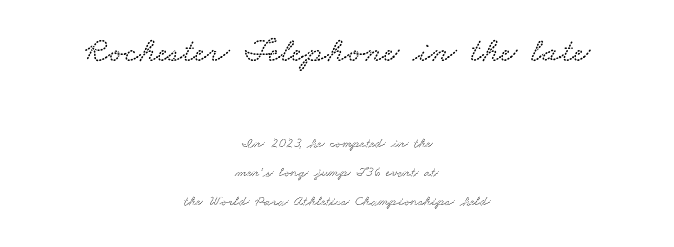
The image shows 35 px wide type; set centered, loose line spacing (2.06x), normal letter spacing, not underlined; the first (top) block is 2.5x larger; low stroke contrast and a small x-height.
